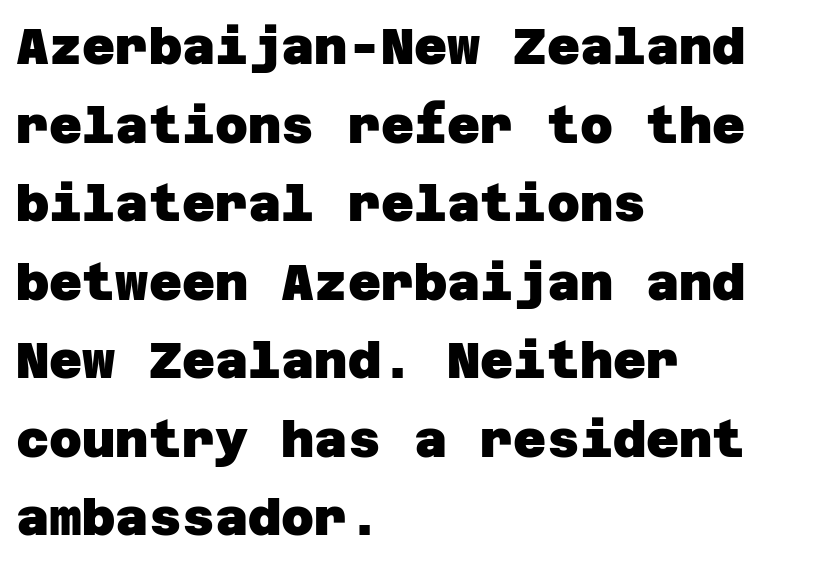
Type without underlining. This sample keeps an unexceptional amount of space between lines. The rendering shows plain stroke endings on the letterforms — a sans-serif design. In CSS terms this would be text-align: left. Tracking here is standard; glyphs follow each other at the usual distance.
